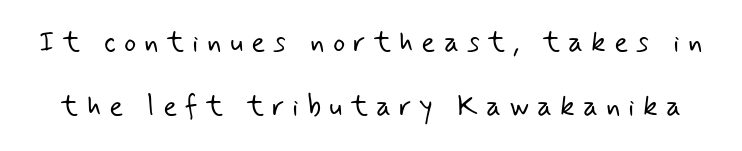
The image shows 29 px light sans-serif type; set loose line spacing (2.2x), unusually wide letter spacing (+0.28 em), not underlined; low stroke contrast and a small x-height.
